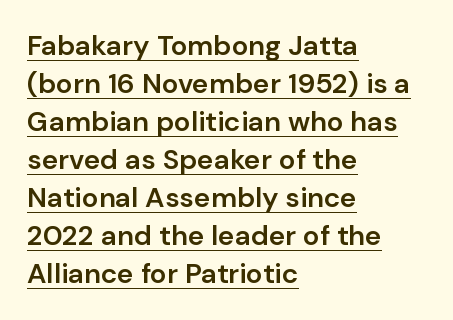
{"serif": "no", "italic": "no", "bold": "semi", "weight": "semibold", "width": "normal", "stroke_contrast": "low", "x_height": "medium", "monospaced": "no", "underline": "yes", "align": "left", "line_spacing": "normal", "line_spacing_ratio": 1.36, "letter_spacing": "normal", "letter_spacing_em": 0.0, "glyph_px": 28}
